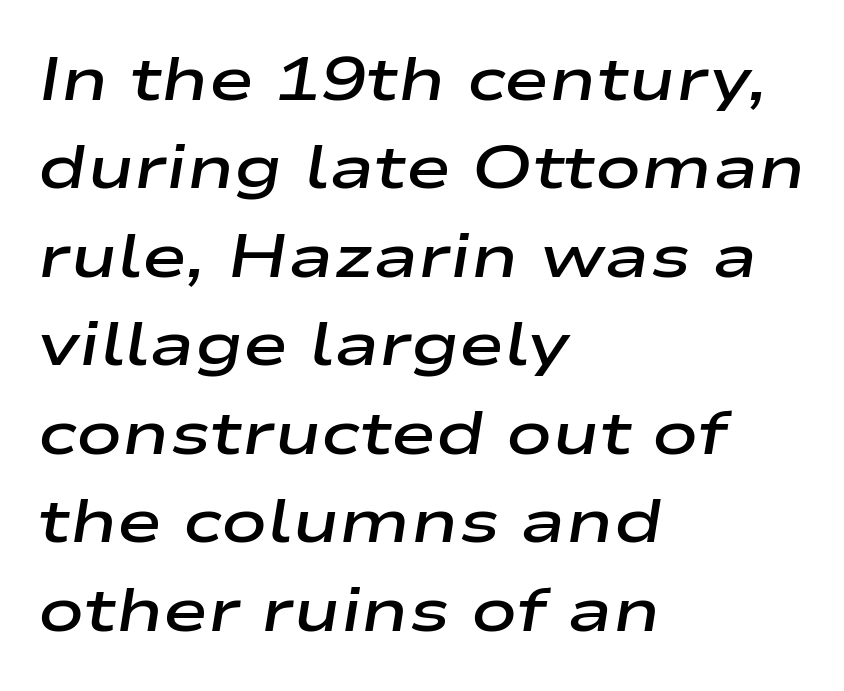
{"italic": "yes", "lean": "right", "slant_degrees": 9, "bold": "semi", "weight": "semibold", "width": "wide", "stroke_contrast": "low", "x_height": "medium", "monospaced": "no", "underline": "no", "align": "left", "line_spacing": "normal", "line_spacing_ratio": 1.45, "letter_spacing": "normal", "letter_spacing_em": 0.0, "glyph_px": 61}
